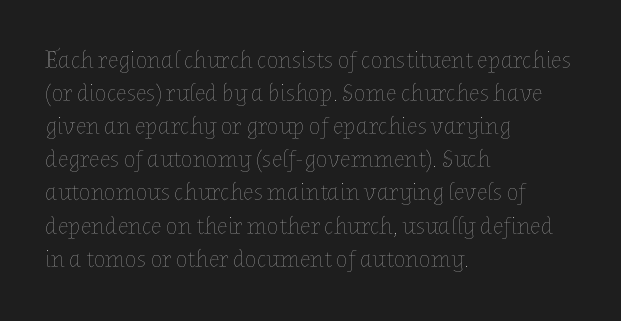
Horizontally, the lines are justified to the leading edge only. A roman cut, with each character standing at attention. The lines sit at an ordinary, default distance from one another. The font sits on the lighter half of the weight spectrum, regular included. Just letters on the line, the space beneath them empty. Standard letterfit; no display-style spreading of the glyphs.
